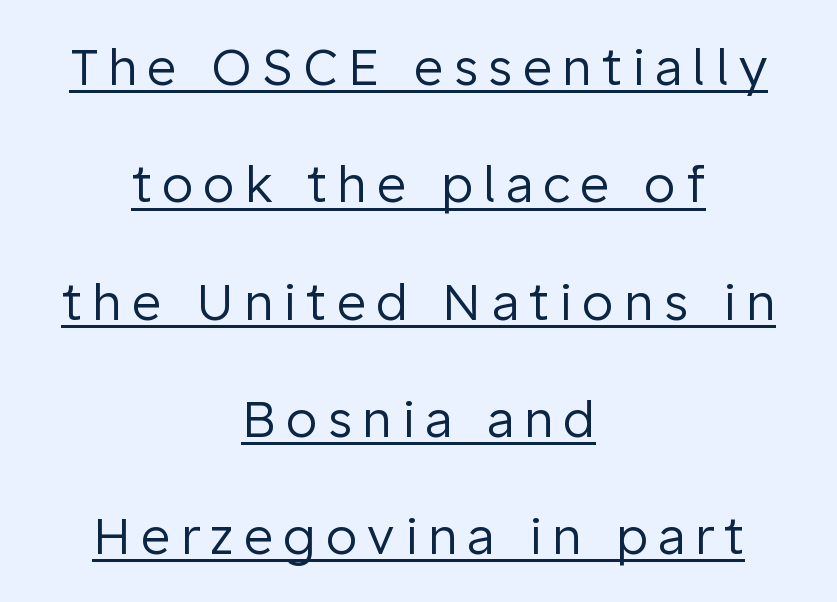
Q: Is the text bold? A: No.
Q: Is the text italic (slanted)? A: No, it is upright.
Q: Is the typeface a serif or a sans-serif typeface? A: Sans-serif.
Q: Is the text underlined? A: Yes.
Q: How is the paragraph aligned? A: Centered.
Q: Is the spacing between letters normal or unusually wide? A: Unusually wide.
Q: Is the spacing between lines tight, normal or loose? A: Loose.
Q: Width (condensed, normal, or wide)? A: Normal.
Q: Stroke contrast? A: Low.
Q: x-height? A: Medium.
Q: Monospaced? A: No.
